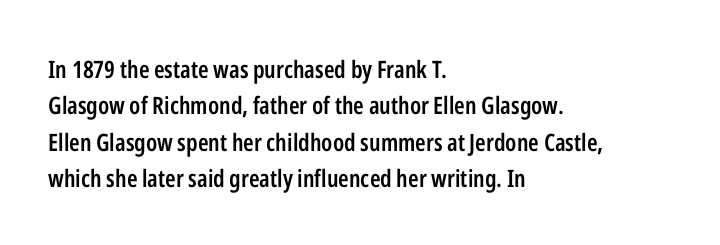
The image shows 24 px text type, upright; set left-aligned, normal line spacing (1.52x), normal letter spacing, not underlined.
